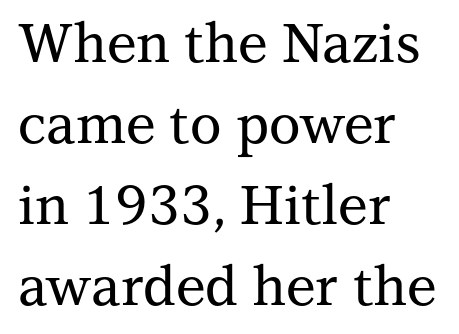
{"serif": "yes", "italic": "no", "width": "normal", "stroke_contrast": "medium", "x_height": "medium", "monospaced": "no", "underline": "no", "align": "left", "line_spacing": "normal", "line_spacing_ratio": 1.5, "letter_spacing": "normal", "letter_spacing_em": 0.0, "glyph_px": 54}
